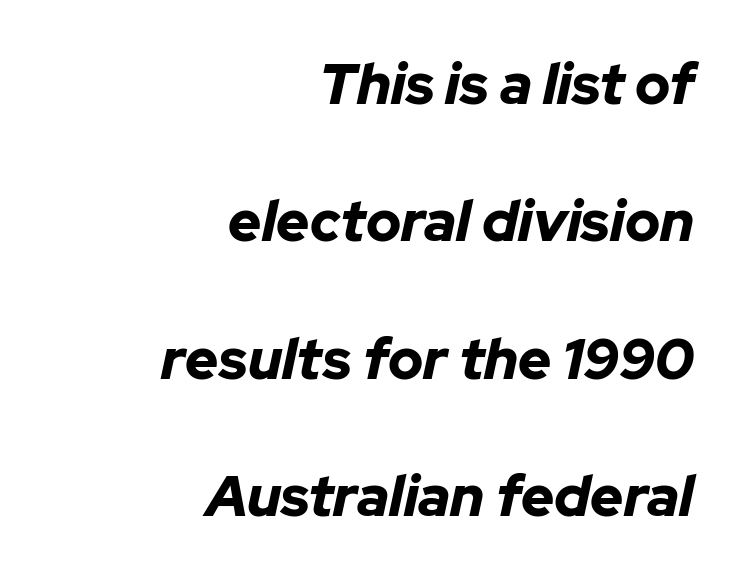
The axis of the letterforms is tilted away from vertical. Words float on clear page, feet unadorned. Heft: maximum for text — a bold. The typesetter chose a ragged-left arrangement here. The type is set solid horizontally, with unmodified tracking.
